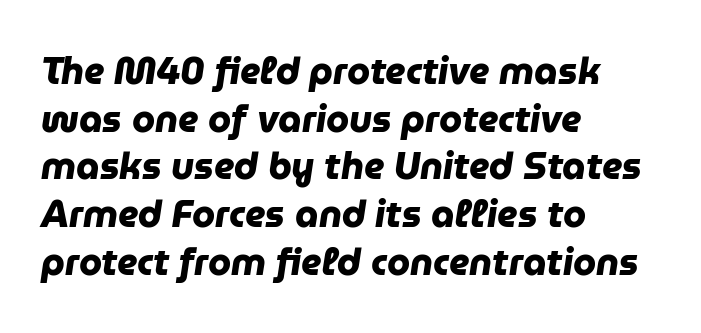
The image shows 37 px heavy sans-serif type; set left-aligned, normal line spacing (1.29x), normal letter spacing, not underlined; low stroke contrast and a medium x-height.
